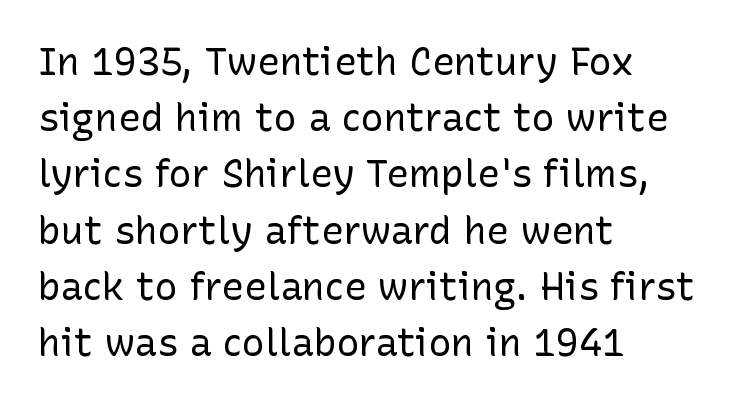
{"serif": "no", "italic": "no", "bold": "no", "weight": "regular", "width": "normal", "stroke_contrast": "low", "x_height": "medium", "monospaced": "no", "underline": "no", "align": "left", "line_spacing": "normal", "line_spacing_ratio": 1.48, "letter_spacing": "normal", "letter_spacing_em": 0.0, "glyph_px": 38}
